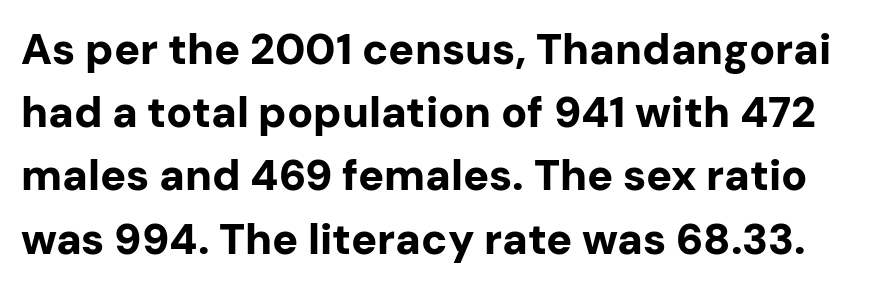
The image shows 43 px bold sans-serif type, upright; set normal line spacing (1.47x), normal letter spacing, not underlined; low stroke contrast and a medium x-height.
